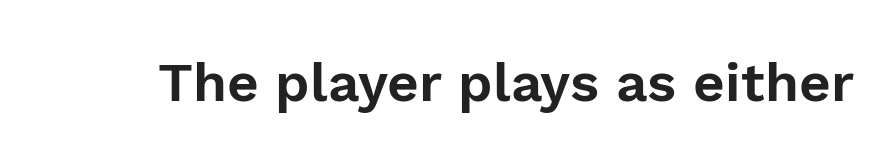
The image shows 55 px sans-serif type, upright; set normal letter spacing, not underlined; low stroke contrast and a medium x-height.
